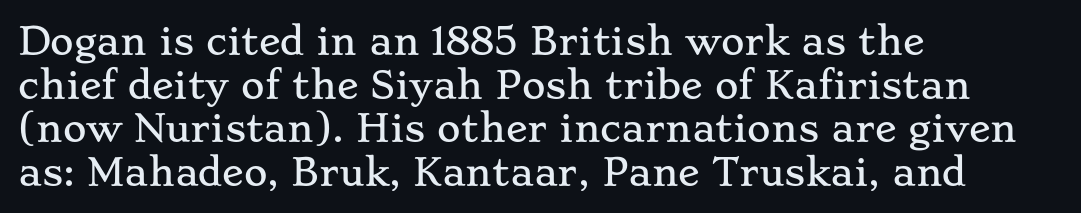
{"serif": "yes", "italic": "no", "width": "wide", "stroke_contrast": "low", "x_height": "small", "monospaced": "no", "underline": "no", "align": "left", "line_spacing_ratio": 1.21, "letter_spacing": "normal", "letter_spacing_em": 0.0, "glyph_px": 36}
